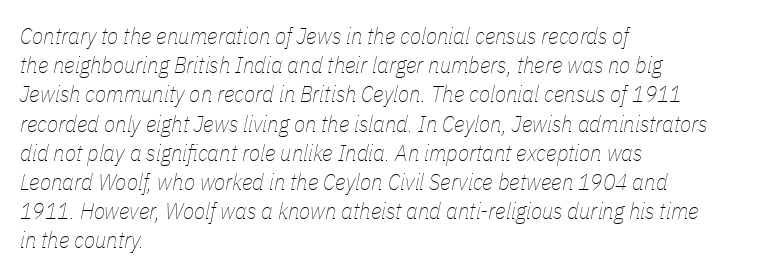
{"italic": "yes", "lean": "right", "slant_degrees": 11, "bold": "no", "underline": "no", "align": "left", "line_spacing": "normal", "line_spacing_ratio": 1.27, "letter_spacing": "normal", "letter_spacing_em": 0.0, "glyph_px": 23}
